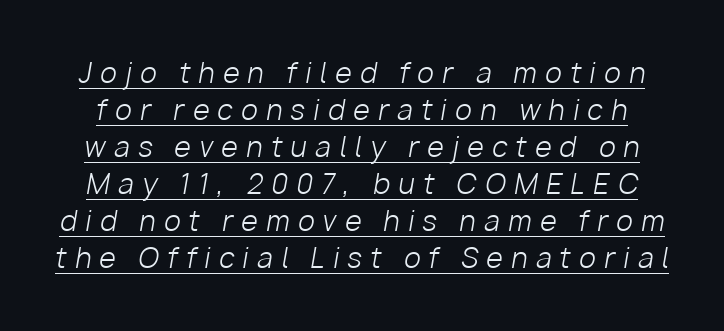
{"italic": "yes", "lean": "right", "slant_degrees": 10, "bold": "no", "underline": "yes", "line_spacing": "normal", "line_spacing_ratio": 1.37, "letter_spacing": "wide", "letter_spacing_em": 0.31, "glyph_px": 27}
